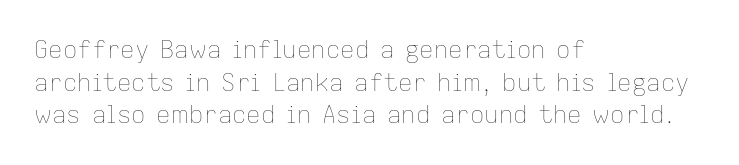
Plain, unruled lines of type. Ordinary non-slanted type is in use. Does extra space separate the letters? No, they use regular spacing. This is not heavy type; no bold has been used. These lines sit exactly where default settings would place them. Reading down the block, your eye returns to a fixed left position each line.
